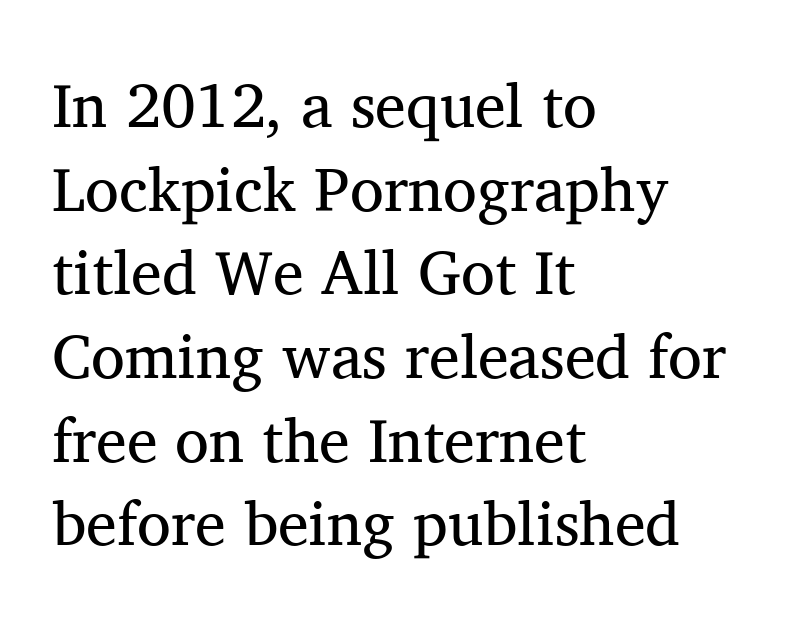
The image shows 62 px regular-weight serif type, upright; set left-aligned, normal line spacing (1.35x), normal letter spacing, not underlined; medium stroke contrast and a medium x-height.
